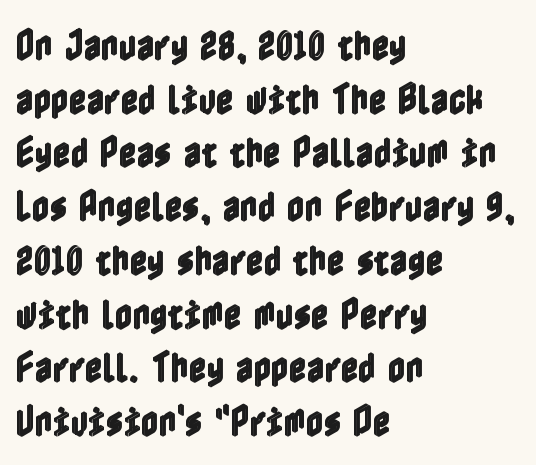
This rendering features lettering with no underline. One glance says typical: line gaps are just what's usual. These lines are set flush left with a ragged right edge. Nobody touched the tracking dial on this one.
